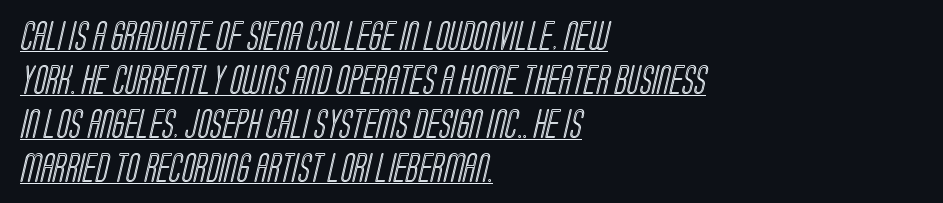
Q: Is the text underlined? A: Yes.
Q: How is the paragraph aligned? A: Left-aligned.
Q: Is the spacing between letters normal or unusually wide? A: Normal.
Q: Is the spacing between lines tight, normal or loose? A: Normal.
Q: Width (condensed, normal, or wide)? A: Condensed.
Q: x-height? A: Large.
Q: Monospaced? A: No.
